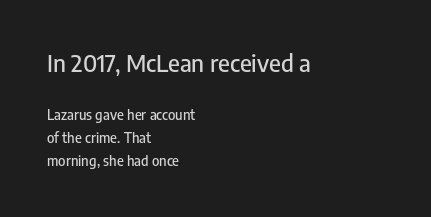
Horizontal bands of white between lines are of average thickness. Look at the glyph heights: the upper group is clearly the bigger setting. Only glyphs here, with clear space below each row. Is the letter spacing exaggerated? No — it looks like the ordinary default.
